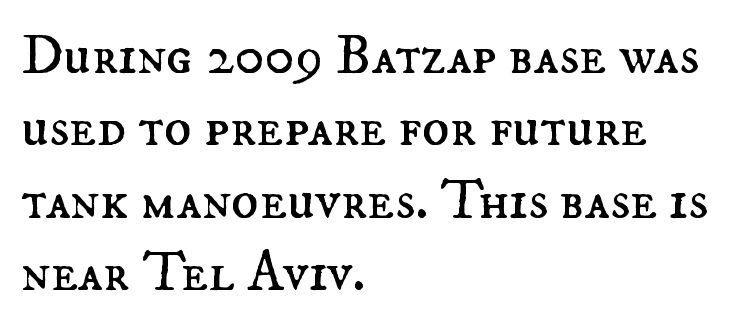
Q: Is the text bold? A: No.
Q: Is the text italic (slanted)? A: No, it is upright.
Q: Is the text underlined? A: No.
Q: How is the paragraph aligned? A: Left-aligned.
Q: Is the spacing between letters normal or unusually wide? A: Normal.
Q: Is the spacing between lines tight, normal or loose? A: Normal.
Q: Width (condensed, normal, or wide)? A: Normal.
Q: Stroke contrast? A: Medium.
Q: x-height? A: Small.
Q: Monospaced? A: No.
